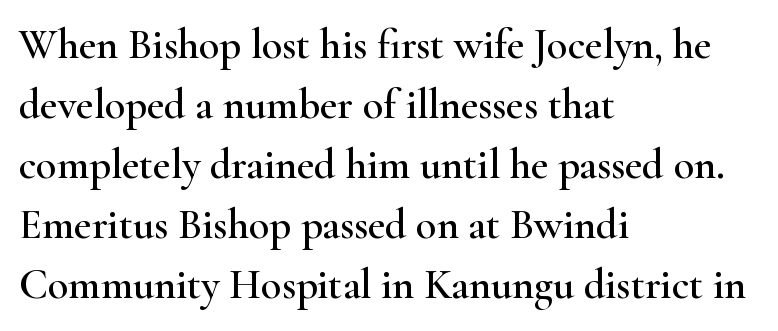
The passage shown stacks its lines at a standard gap. The zone under the glyphs is completely vacant. These lines are set flush left with a ragged right edge. Varying glyph widths throughout — classic text-font behaviour. Stroke terminals: seriffed.
